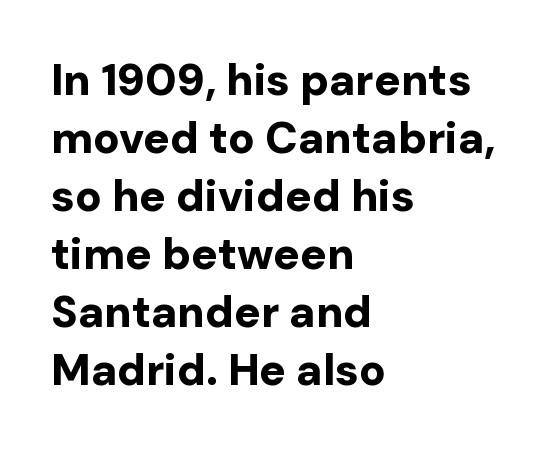
{"serif": "no", "italic": "no", "bold": "yes", "weight": "bold", "width": "normal", "stroke_contrast": "low", "x_height": "medium", "monospaced": "no", "underline": "no", "align": "left", "line_spacing": "normal", "line_spacing_ratio": 1.32, "letter_spacing": "normal", "letter_spacing_em": 0.0, "glyph_px": 44}
